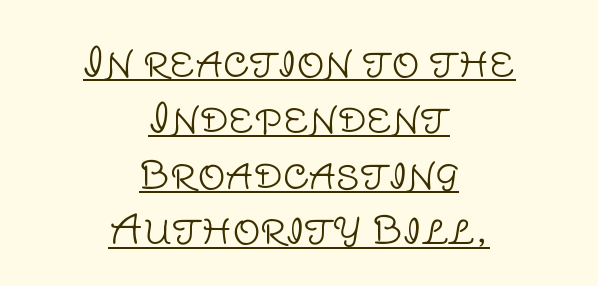
The image shows 39 px light sans-serif type; set centered, normal line spacing (1.43x), normal letter spacing, underlined; low stroke contrast and a large x-height.
